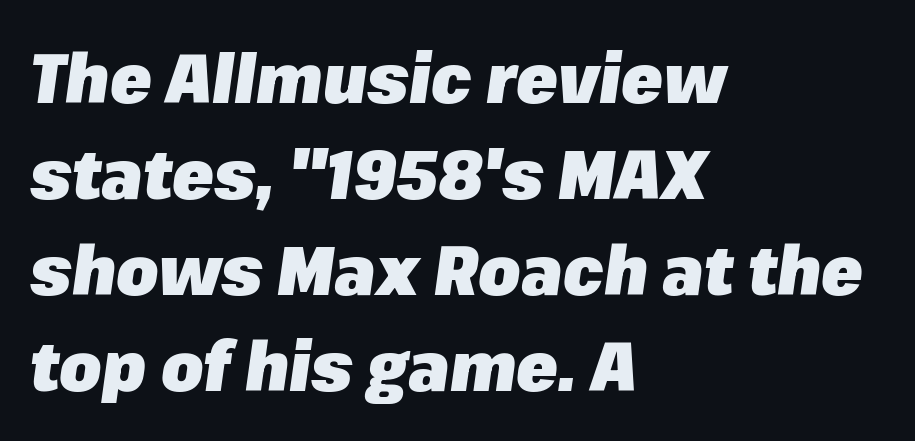
{"italic": "yes", "lean": "right", "slant_degrees": 8, "bold": "yes", "weight": "heavy", "width": "normal", "stroke_contrast": "low", "x_height": "medium", "monospaced": "no", "underline": "no", "align": "left", "line_spacing": "normal", "line_spacing_ratio": 1.41, "letter_spacing": "normal", "letter_spacing_em": 0.0, "glyph_px": 68}
